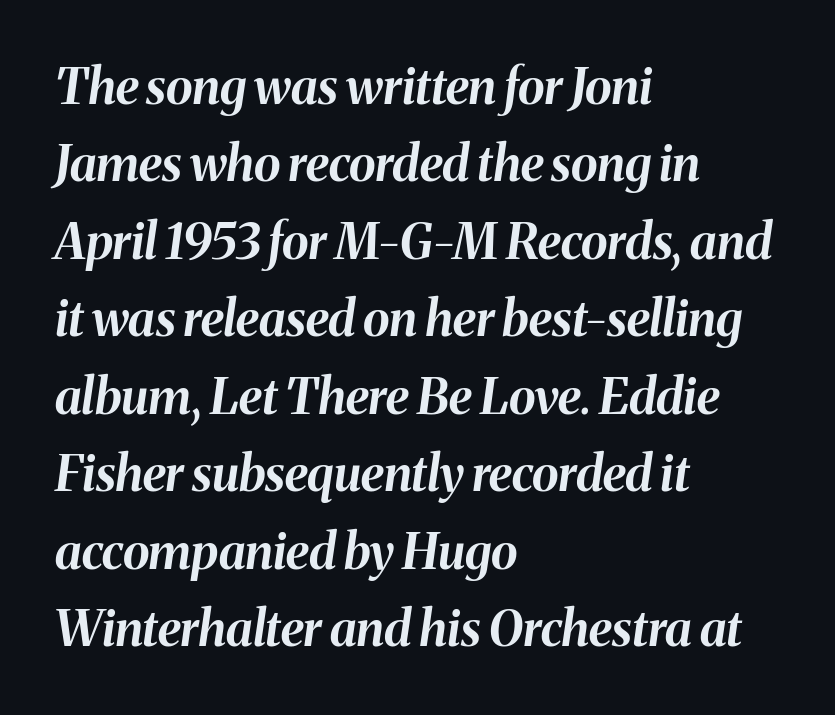
The image shows 49 px bold type, italic (leaning right); set left-aligned, normal line spacing (1.58x), normal letter spacing, not underlined; medium stroke contrast and a medium x-height.
